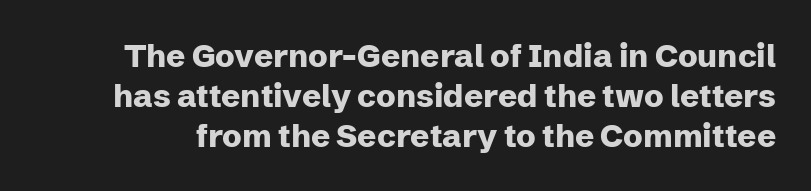
{"serif": "no", "italic": "no", "bold": "yes", "weight": "heavy", "width": "normal", "stroke_contrast": "low", "x_height": "medium", "monospaced": "no", "underline": "no", "line_spacing": "normal", "line_spacing_ratio": 1.25, "letter_spacing": "normal", "letter_spacing_em": 0.0, "glyph_px": 32}
